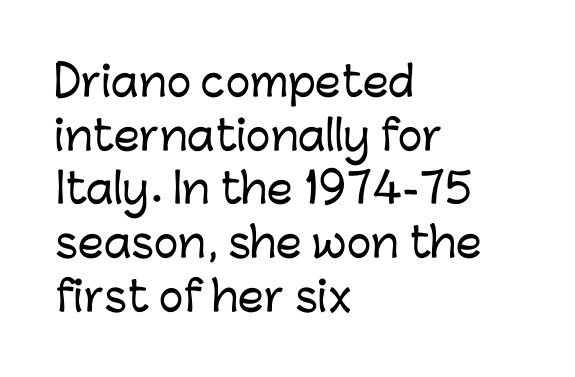
{"serif": "no", "italic": "no", "width": "normal", "stroke_contrast": "low", "x_height": "medium", "monospaced": "no", "underline": "no", "align": "left", "line_spacing": "normal", "line_spacing_ratio": 1.31, "letter_spacing": "normal", "letter_spacing_em": 0.0, "glyph_px": 41}
